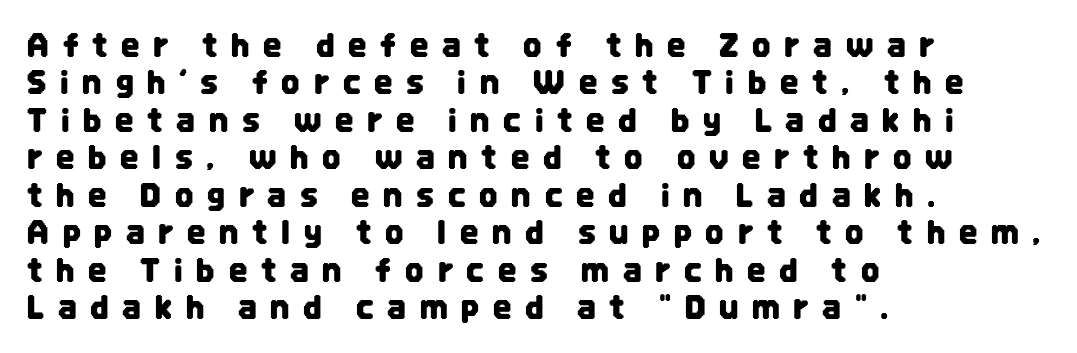
Q: Is the text italic (slanted)? A: No, it is upright.
Q: Is the typeface a serif or a sans-serif typeface? A: Sans-serif.
Q: Is the text underlined? A: No.
Q: How is the paragraph aligned? A: Left-aligned.
Q: Is the spacing between letters normal or unusually wide? A: Unusually wide.
Q: Width (condensed, normal, or wide)? A: Condensed.
Q: Stroke contrast? A: Low.
Q: x-height? A: Large.
Q: Monospaced? A: No.
